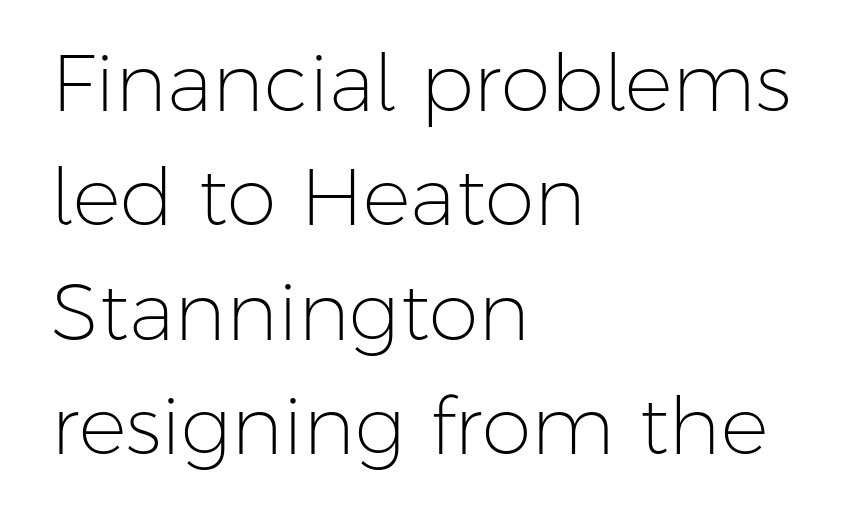
Q: Is the text bold? A: No.
Q: Is the text italic (slanted)? A: No, it is upright.
Q: Is the typeface a serif or a sans-serif typeface? A: Sans-serif.
Q: Is the text underlined? A: No.
Q: How is the paragraph aligned? A: Left-aligned.
Q: Is the spacing between letters normal or unusually wide? A: Normal.
Q: Is the spacing between lines tight, normal or loose? A: Normal.
Q: Width (condensed, normal, or wide)? A: Normal.
Q: Stroke contrast? A: Low.
Q: x-height? A: Medium.
Q: Monospaced? A: No.
